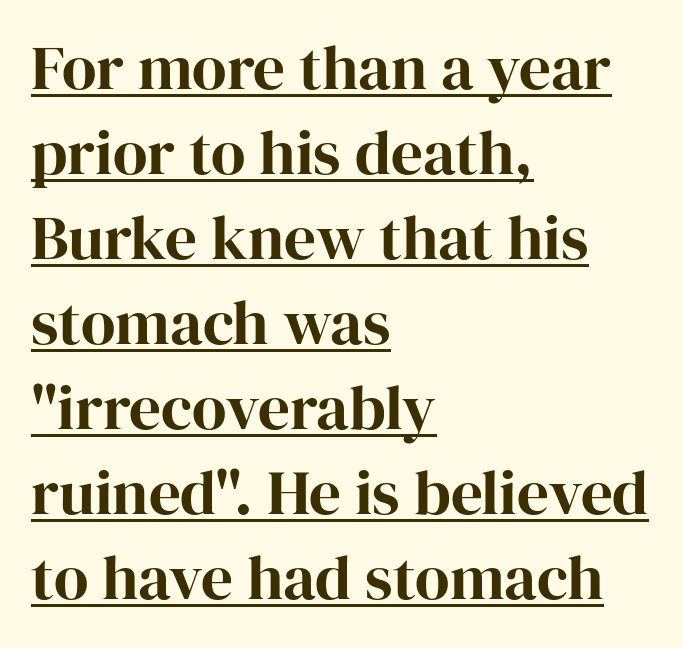
Q: Is the text italic (slanted)? A: No, it is upright.
Q: Is the typeface a serif or a sans-serif typeface? A: Serif.
Q: Is the text underlined? A: Yes.
Q: How is the paragraph aligned? A: Left-aligned.
Q: Is the spacing between letters normal or unusually wide? A: Normal.
Q: Is the spacing between lines tight, normal or loose? A: Normal.
Q: Width (condensed, normal, or wide)? A: Normal.
Q: Stroke contrast? A: High.
Q: x-height? A: Medium.
Q: Monospaced? A: No.
